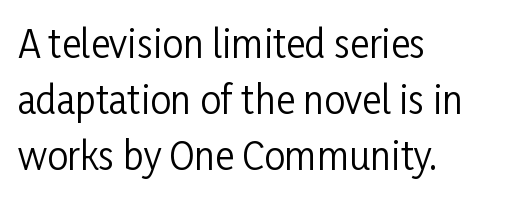
Q: Is the text bold? A: No.
Q: Is the text italic (slanted)? A: No, it is upright.
Q: Is the typeface a serif or a sans-serif typeface? A: Sans-serif.
Q: Is the text underlined? A: No.
Q: How is the paragraph aligned? A: Left-aligned.
Q: Is the spacing between letters normal or unusually wide? A: Normal.
Q: Is the spacing between lines tight, normal or loose? A: Normal.
Q: Width (condensed, normal, or wide)? A: Condensed.
Q: Stroke contrast? A: Low.
Q: x-height? A: Medium.
Q: Monospaced? A: No.
